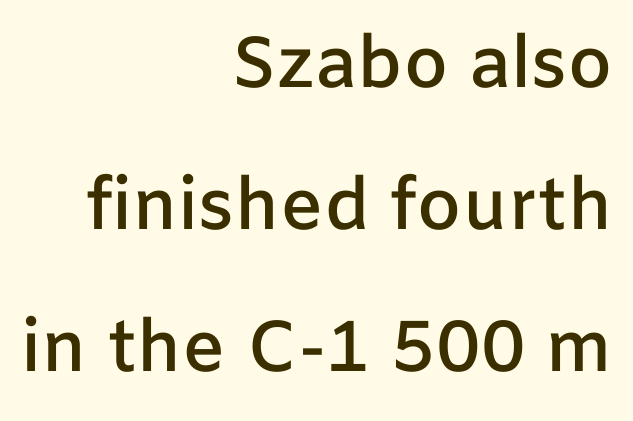
The image shows 72 px semibold sans-serif type, upright; set right-aligned, loose line spacing (1.97x), normal letter spacing, not underlined; low stroke contrast and a medium x-height.
